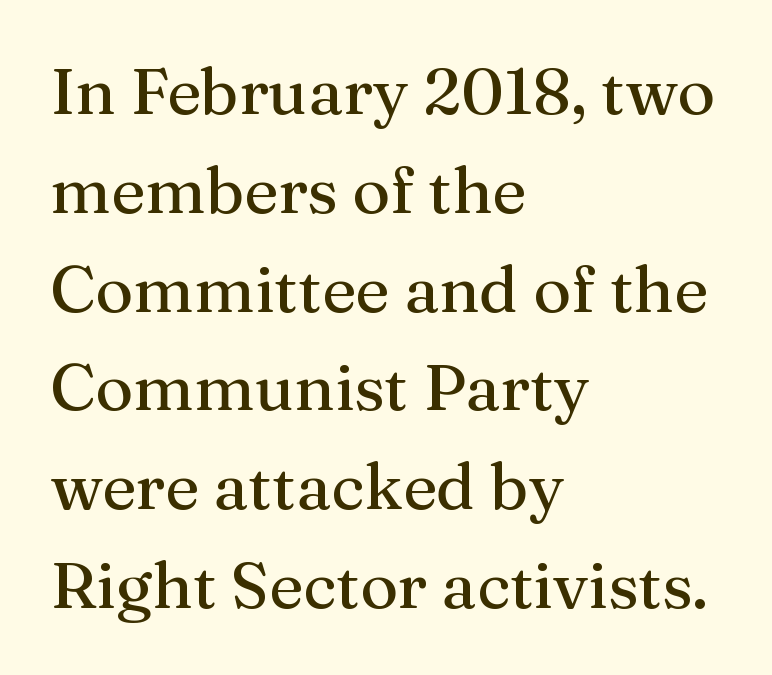
{"serif": "yes", "italic": "no", "width": "normal", "stroke_contrast": "medium", "x_height": "medium", "monospaced": "no", "underline": "no", "align": "left", "line_spacing": "normal", "line_spacing_ratio": 1.52, "letter_spacing": "normal", "letter_spacing_em": 0.0, "glyph_px": 65}
